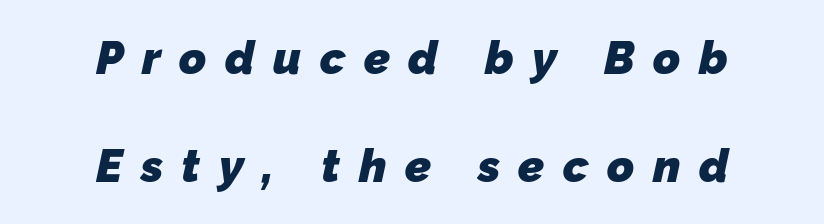
The vertical gap from one line to the next is large. Horizontally, the lines are justified to the midpoint only. Do the characters align in a grid? No, the font is proportional. This sample uses a sans-serif face. Each row of text sits above clean, open space. These lines have a slow, spaced-out rhythm from letter to letter.
